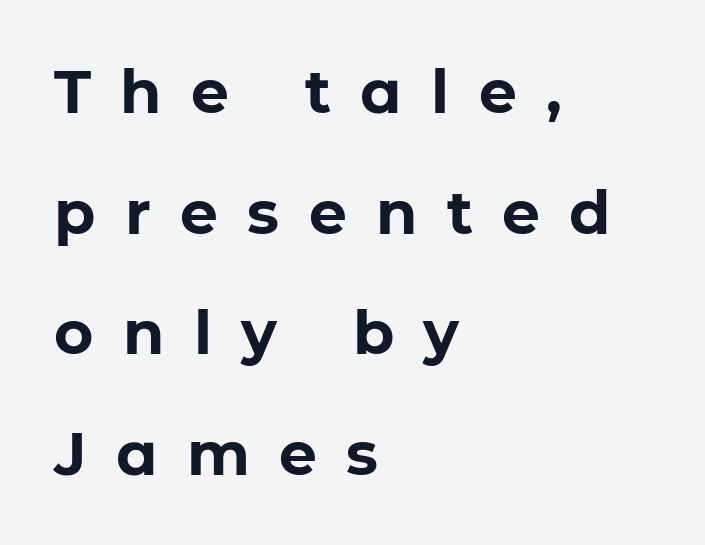
Q: Is the text bold? A: Yes.
Q: Is the text italic (slanted)? A: No, it is upright.
Q: Is the typeface a serif or a sans-serif typeface? A: Sans-serif.
Q: Is the text underlined? A: No.
Q: How is the paragraph aligned? A: Left-aligned.
Q: Is the spacing between letters normal or unusually wide? A: Unusually wide.
Q: Is the spacing between lines tight, normal or loose? A: Loose.
Q: Width (condensed, normal, or wide)? A: Normal.
Q: Stroke contrast? A: Low.
Q: x-height? A: Medium.
Q: Monospaced? A: No.
